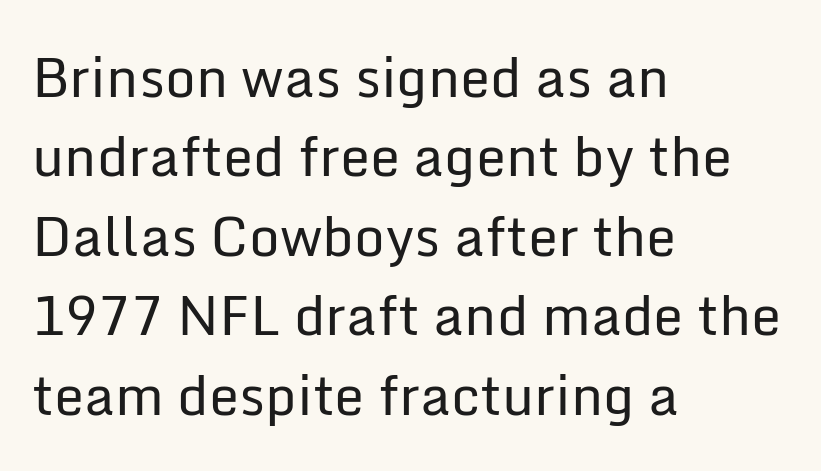
Q: Is the text bold? A: No.
Q: Is the text italic (slanted)? A: No, it is upright.
Q: Is the typeface a serif or a sans-serif typeface? A: Sans-serif.
Q: Is the text underlined? A: No.
Q: How is the paragraph aligned? A: Left-aligned.
Q: Is the spacing between letters normal or unusually wide? A: Normal.
Q: Is the spacing between lines tight, normal or loose? A: Normal.
Q: Width (condensed, normal, or wide)? A: Normal.
Q: Stroke contrast? A: Low.
Q: x-height? A: Medium.
Q: Monospaced? A: No.
